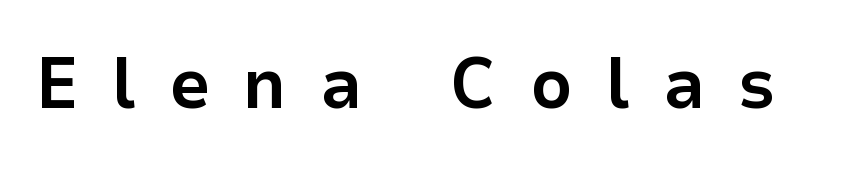
{"serif": "no", "italic": "no", "bold": "yes", "weight": "bold", "width": "normal", "stroke_contrast": "low", "x_height": "medium", "monospaced": "no", "underline": "no", "letter_spacing": "wide", "letter_spacing_em": 0.46, "glyph_px": 72}
